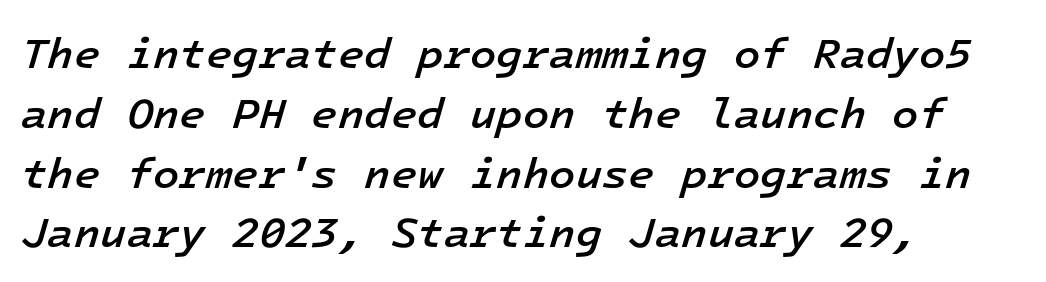
{"italic": "yes", "lean": "right", "slant_degrees": 16, "bold": "semi", "weight": "semibold", "width": "normal", "stroke_contrast": "low", "x_height": "medium", "monospaced": "yes", "underline": "no", "align": "left", "line_spacing": "normal", "line_spacing_ratio": 1.39, "letter_spacing": "normal", "letter_spacing_em": 0.0, "glyph_px": 43}
